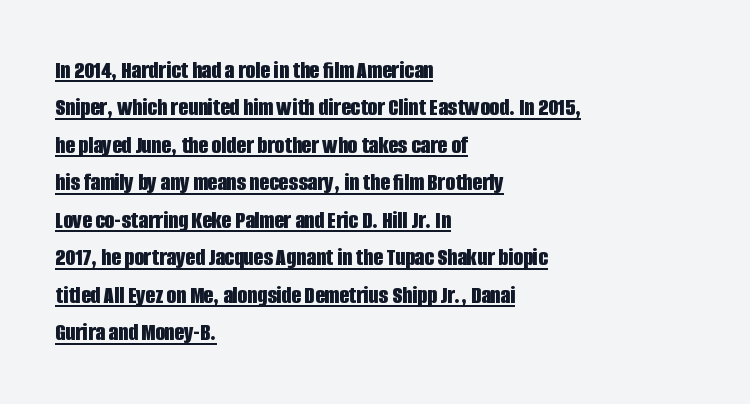
Weight check: bold — yes, fully. Italic: no, the glyphs are upright roman. Glyph-to-glyph distance matches everyday printed text. The space between consecutive lines is moderate. Line beginnings align vertically; line endings do not.
